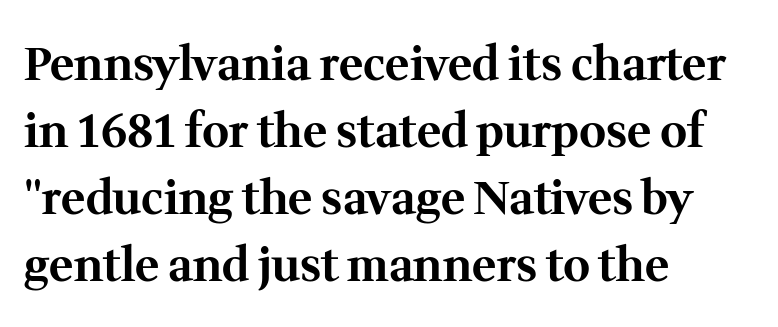
A serif font was chosen for this passage. Honestly, there is no underline to notice here at all. The passage shown has conventional tracking throughout. This sample keeps an unexceptional amount of space between lines. Caption: bold face, heavy strokes.
